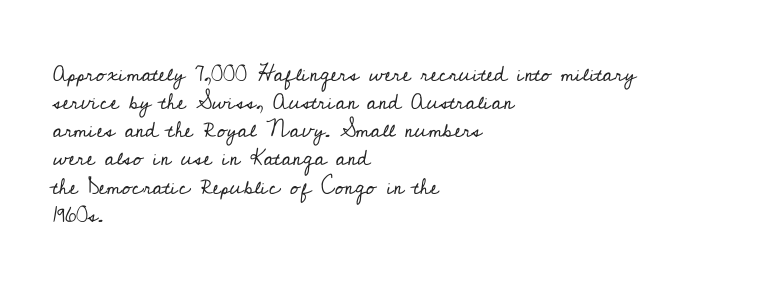
Q: Is the text bold? A: No.
Q: Is the text italic (slanted)? A: Yes.
Q: Is the text underlined? A: No.
Q: How is the paragraph aligned? A: Left-aligned.
Q: Is the spacing between letters normal or unusually wide? A: Normal.
Q: Is the spacing between lines tight, normal or loose? A: Normal.
